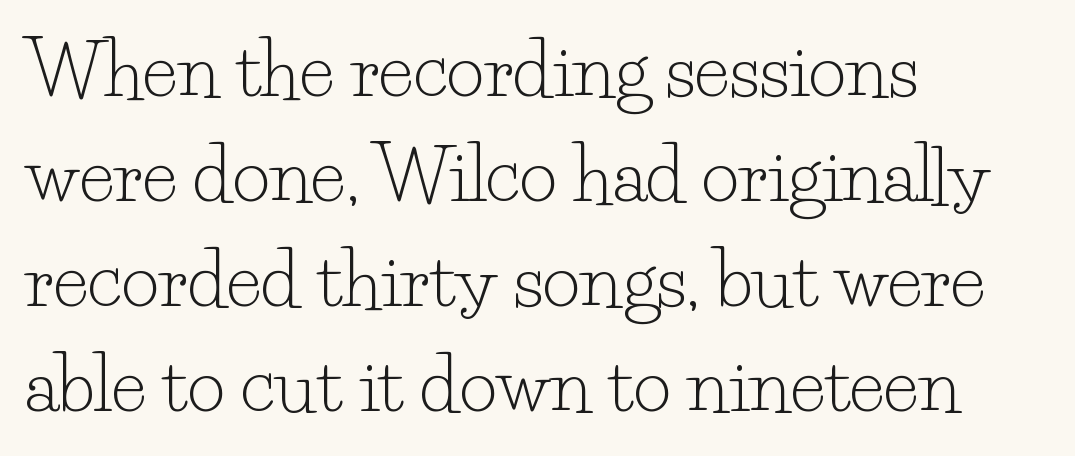
The image shows 73 px light serif type, upright; set left-aligned, normal line spacing (1.44x), normal letter spacing, not underlined; low stroke contrast and a small x-height.
